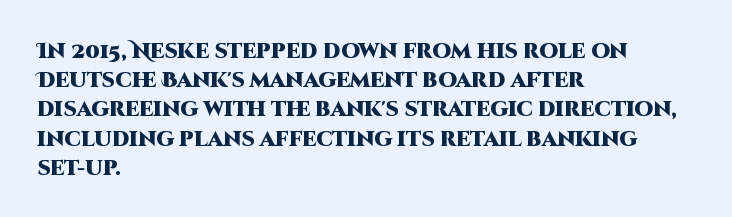
{"italic": "no", "bold": "yes", "underline": "no", "align": "left", "line_spacing": "normal", "line_spacing_ratio": 1.39, "letter_spacing": "normal", "letter_spacing_em": 0.0, "glyph_px": 21}
